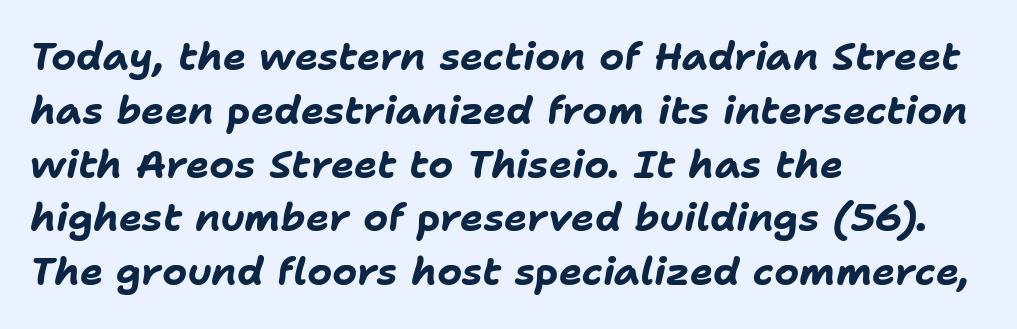
Q: Is the text bold? A: Yes.
Q: Is the text italic (slanted)? A: Yes, it leans right by about 11 degrees.
Q: Is the text underlined? A: No.
Q: How is the paragraph aligned? A: Left-aligned.
Q: Is the spacing between letters normal or unusually wide? A: Normal.
Q: Is the spacing between lines tight, normal or loose? A: Normal.
Q: Width (condensed, normal, or wide)? A: Normal.
Q: Stroke contrast? A: Low.
Q: x-height? A: Medium.
Q: Monospaced? A: No.
